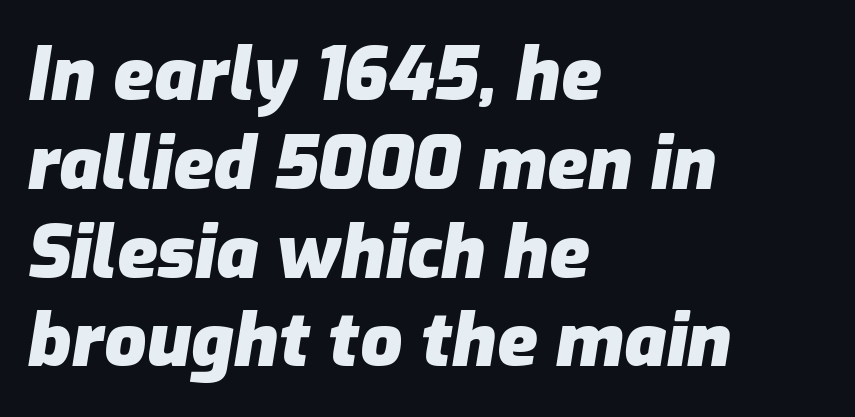
Q: Is the text bold? A: Yes.
Q: Is the text italic (slanted)? A: Yes, it leans right by about 9 degrees.
Q: Is the text underlined? A: No.
Q: How is the paragraph aligned? A: Left-aligned.
Q: Is the spacing between letters normal or unusually wide? A: Normal.
Q: Width (condensed, normal, or wide)? A: Normal.
Q: Stroke contrast? A: Low.
Q: x-height? A: Medium.
Q: Monospaced? A: No.
